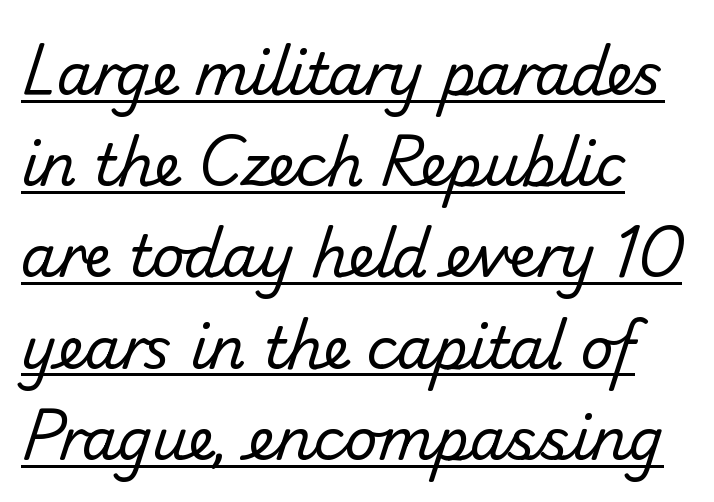
Q: Is the text bold? A: No.
Q: Is the typeface a serif or a sans-serif typeface? A: Sans-serif.
Q: Is the text underlined? A: Yes.
Q: How is the paragraph aligned? A: Left-aligned.
Q: Is the spacing between letters normal or unusually wide? A: Normal.
Q: Is the spacing between lines tight, normal or loose? A: Normal.
Q: Width (condensed, normal, or wide)? A: Normal.
Q: Stroke contrast? A: Low.
Q: x-height? A: Small.
Q: Monospaced? A: No.
